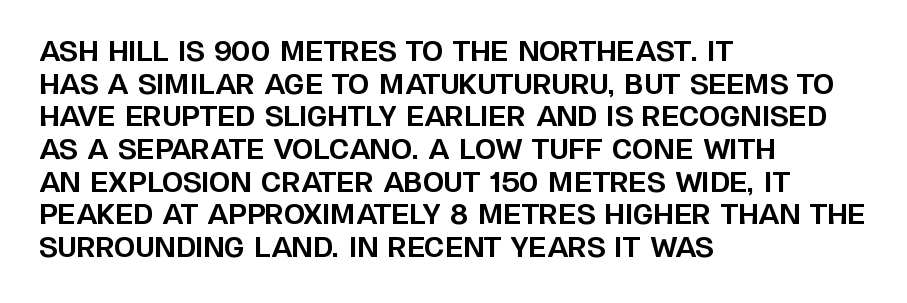
The glyphs are unaccompanied by any horizontal stroke below them. The passage shown is emphatically bold. The lettering holds an erect, upright posture throughout. Here the glyphs are tracked normally, forming tight word shapes.
